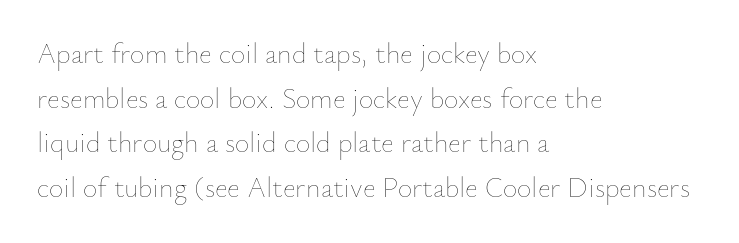
Is there much room between lines? A standard amount, neither cramped nor airy. Letters rest on an invisible, unmarked baseline. The rendering uses natural spacing where letterforms have individual widths. The strokes carry an ordinary text weight at most.
